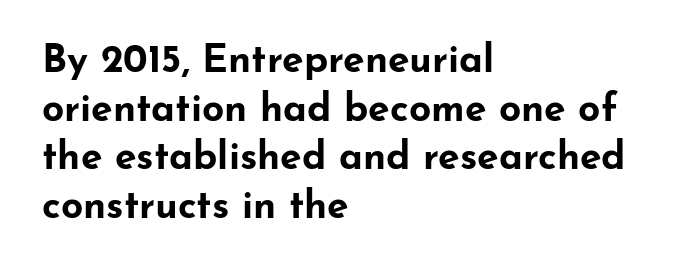
These lines sit exactly where default settings would place them. If you drew a ruler down the left edge, every line would touch it. Do the letters lean? They stand straight. The letters are bold, with thick, heavy strokes. Here the designer chose a conventional face with non-uniform glyph widths.
